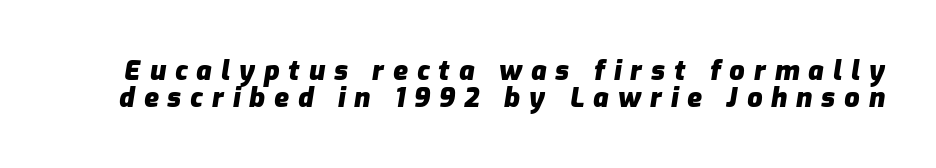
Q: Is the text bold? A: Yes.
Q: Is the text italic (slanted)? A: Yes, it leans right by about 9 degrees.
Q: Is the text underlined? A: No.
Q: Is the spacing between letters normal or unusually wide? A: Unusually wide.
Q: Is the spacing between lines tight, normal or loose? A: Tight.
